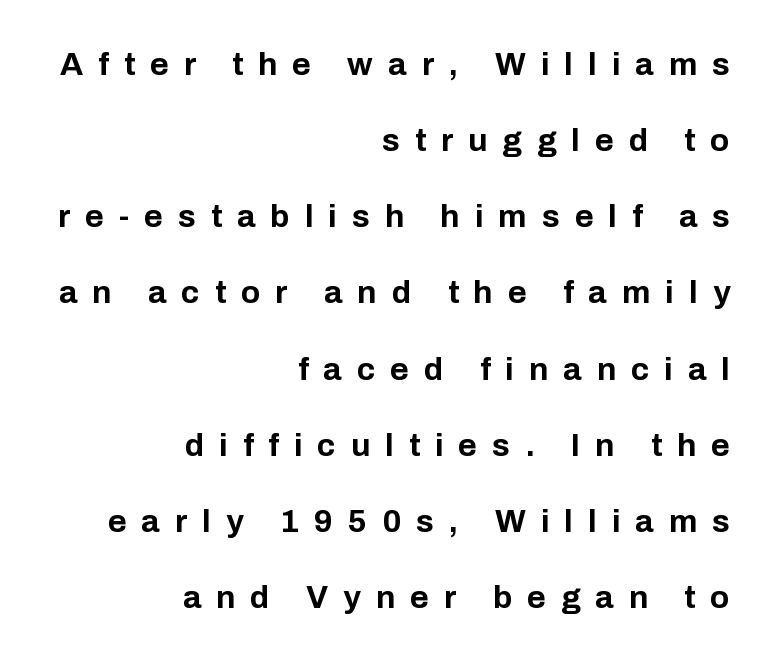
The image shows 32 px bold sans-serif type, upright; set right-aligned, loose line spacing (2.38x), unusually wide letter spacing (+0.47 em), not underlined; low stroke contrast and a medium x-height.
